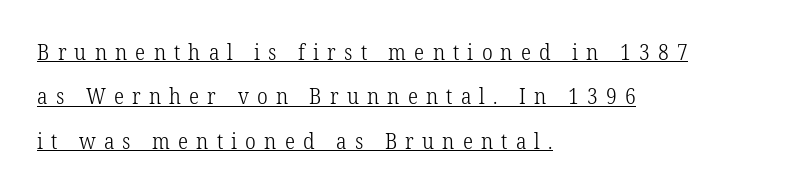
The image shows 21 px text type, upright; set left-aligned, loose line spacing (2.11x), unusually wide letter spacing (+0.39 em), underlined.
